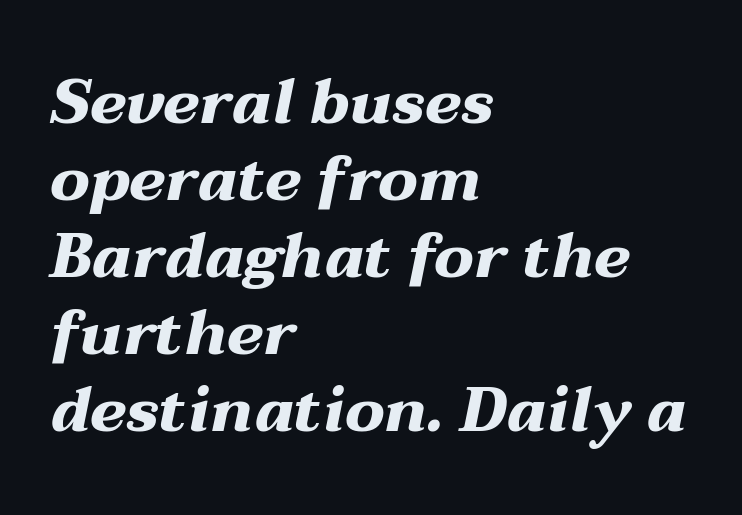
Q: Is the text bold? A: Yes.
Q: Is the text italic (slanted)? A: Yes, it leans right by about 12 degrees.
Q: Is the text underlined? A: No.
Q: How is the paragraph aligned? A: Left-aligned.
Q: Is the spacing between letters normal or unusually wide? A: Normal.
Q: Width (condensed, normal, or wide)? A: Wide.
Q: Stroke contrast? A: Medium.
Q: x-height? A: Medium.
Q: Monospaced? A: No.
